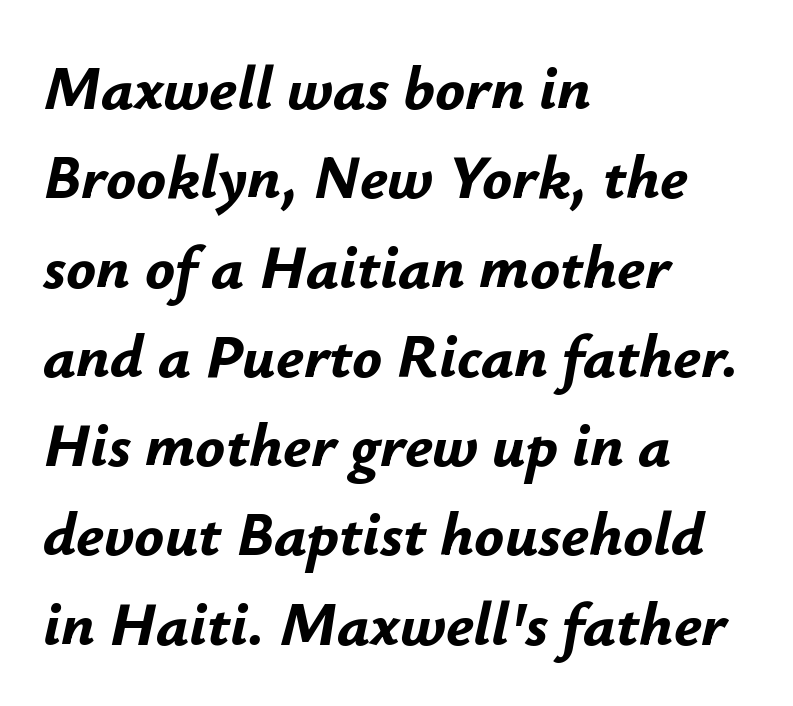
{"italic": "yes", "lean": "right", "slant_degrees": 12, "bold": "yes", "weight": "bold", "width": "normal", "stroke_contrast": "low", "x_height": "small", "monospaced": "no", "underline": "no", "align": "left", "line_spacing": "normal", "line_spacing_ratio": 1.44, "letter_spacing": "normal", "letter_spacing_em": 0.0, "glyph_px": 62}
